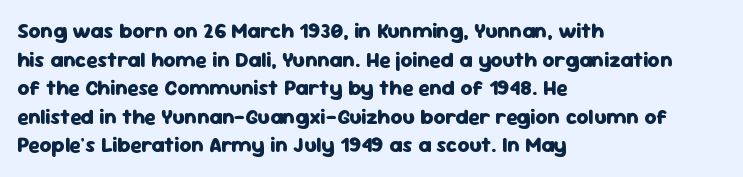
The image shows 21 px bold type, upright; set left-aligned, normal line spacing (1.36x), normal letter spacing, not underlined.
